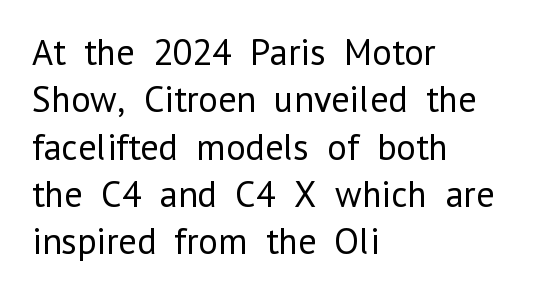
How would I describe the line gaps? Plain and ordinary. Check under the words: just untouched page. Glyph-to-glyph distance matches everyday printed text. Nope, no serifs anywhere on these letters.
